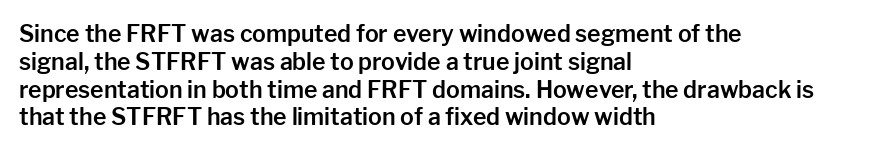
Q: Is the text italic (slanted)? A: No, it is upright.
Q: Is the text underlined? A: No.
Q: How is the paragraph aligned? A: Left-aligned.
Q: Is the spacing between letters normal or unusually wide? A: Normal.
